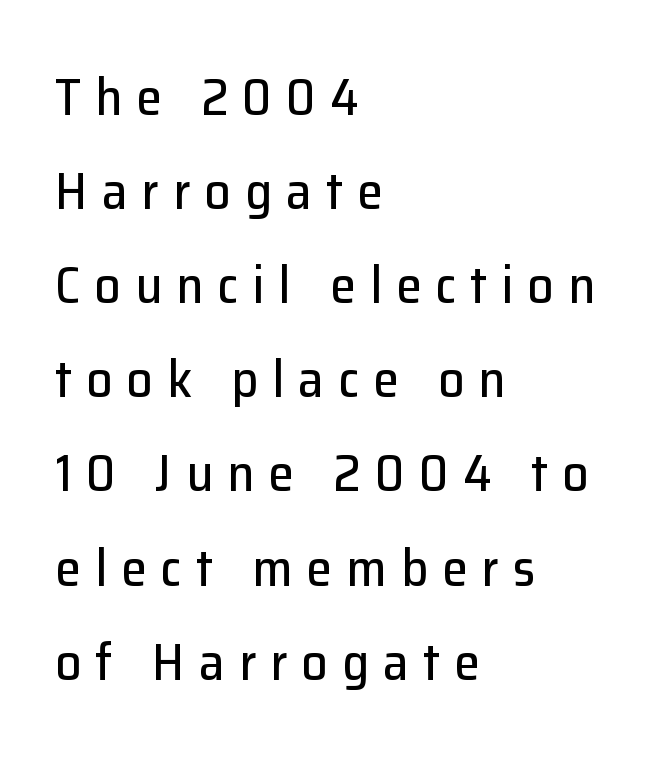
{"serif": "no", "italic": "no", "width": "normal", "stroke_contrast": "low", "x_height": "medium", "monospaced": "no", "underline": "no", "align": "left", "line_spacing_ratio": 1.81, "letter_spacing": "wide", "letter_spacing_em": 0.27, "glyph_px": 52}
